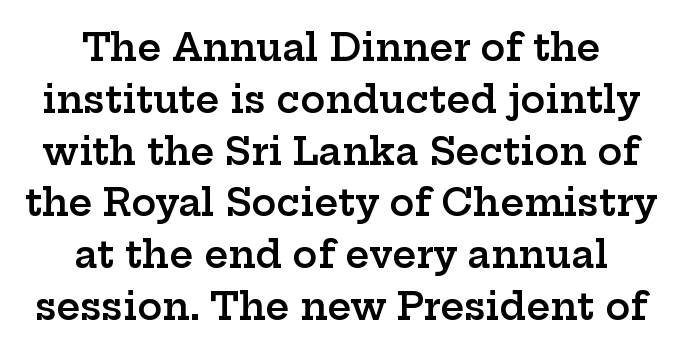
Varying glyph widths throughout — classic text-font behaviour. Does the leading feel generous? No, just average. The foot of each line stays bare and open. The font family rendered here belongs to the serif group. Unlike italic type, these characters show no tilt at all. A somewhat darkened texture: the type is semibold rather than bold.
